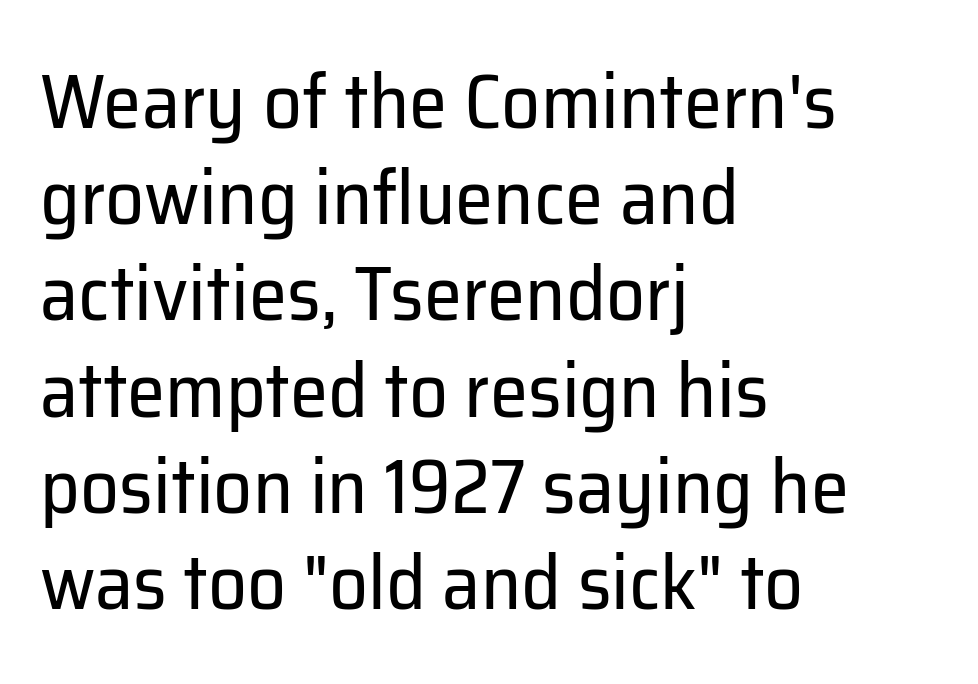
The image shows 77 px regular-weight sans-serif type, upright; set left-aligned, normal line spacing (1.25x), normal letter spacing, not underlined; low stroke contrast and a medium x-height.
